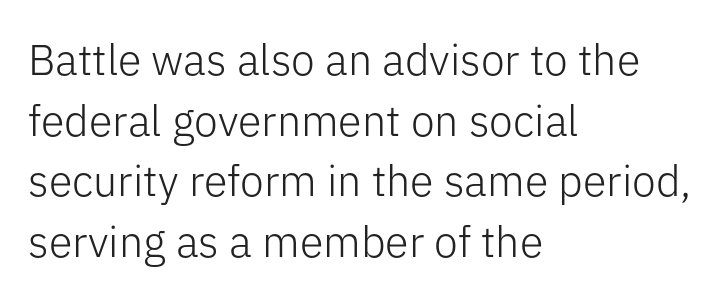
The image shows 43 px light sans-serif type, upright; set left-aligned, normal line spacing (1.41x), normal letter spacing, not underlined; low stroke contrast and a medium x-height.
